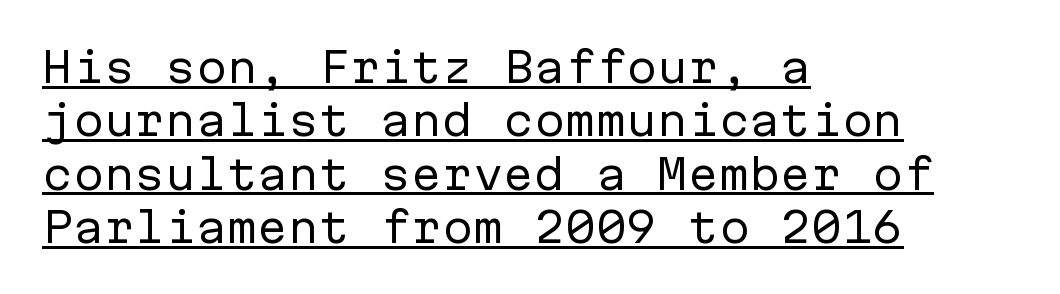
Reading down the block, your eye returns to a fixed left position each line. A normal amount of white space separates one row of letters from the next. Italic: no, the glyphs are upright roman. Stems here are at most as thick as an everyday book face. Here the designer chose a console-style face with uniform glyph widths.
